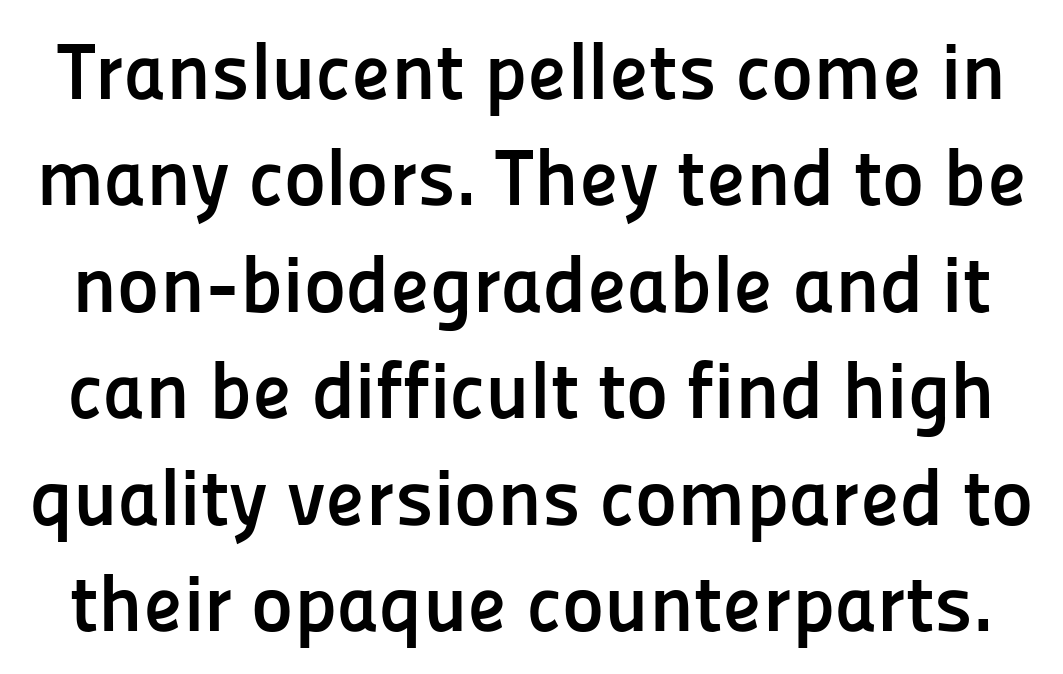
Decoration check: the copy has no underline. Interline gaps are of average width in this sample. Between one letter and the next there's only the usual sliver of space. Heft: maximum for text — a bold. Unlike a traditional serif, this face leaves its strokes unadorned. Here the designer chose a conventional face with non-uniform glyph widths.
